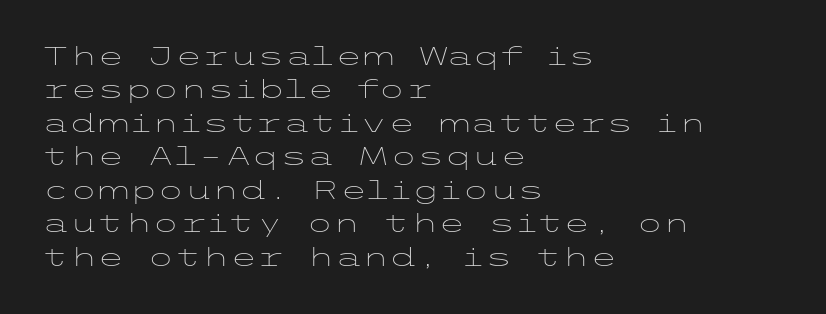
Q: Is the text bold? A: No.
Q: Is the text italic (slanted)? A: No, it is upright.
Q: Is the text underlined? A: No.
Q: How is the paragraph aligned? A: Left-aligned.
Q: Is the spacing between letters normal or unusually wide? A: Normal.
Q: Is the spacing between lines tight, normal or loose? A: Normal.
